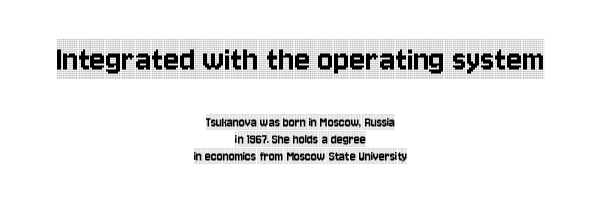
The image shows 37 px condensed serif type, upright; set centered, line spacing 1.22x, normal letter spacing, not underlined; the first (top) block is 2.64x larger; a large x-height.
